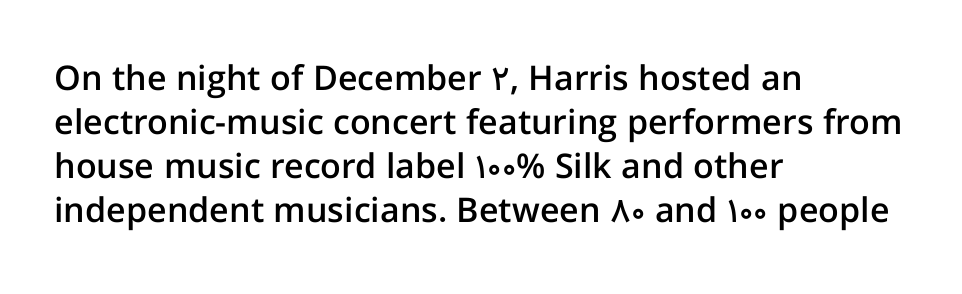
Q: Is the text bold? A: Semi-bold.
Q: Is the text italic (slanted)? A: No, it is upright.
Q: Is the typeface a serif or a sans-serif typeface? A: Sans-serif.
Q: Is the text underlined? A: No.
Q: How is the paragraph aligned? A: Left-aligned.
Q: Is the spacing between letters normal or unusually wide? A: Normal.
Q: Is the spacing between lines tight, normal or loose? A: Normal.
Q: Width (condensed, normal, or wide)? A: Normal.
Q: Stroke contrast? A: Low.
Q: x-height? A: Medium.
Q: Monospaced? A: No.
